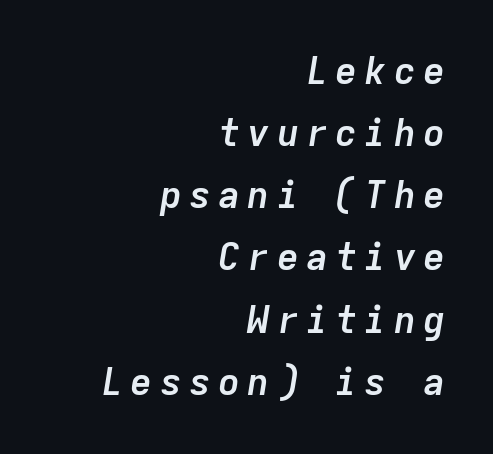
The string is rendered with underlining switched off. Leading: standard. The rendering anchors every line to the right-hand side. Is this a fixed-width face? Yes — each glyph sits in an identical cell. A typesetter would mark this as italic.
